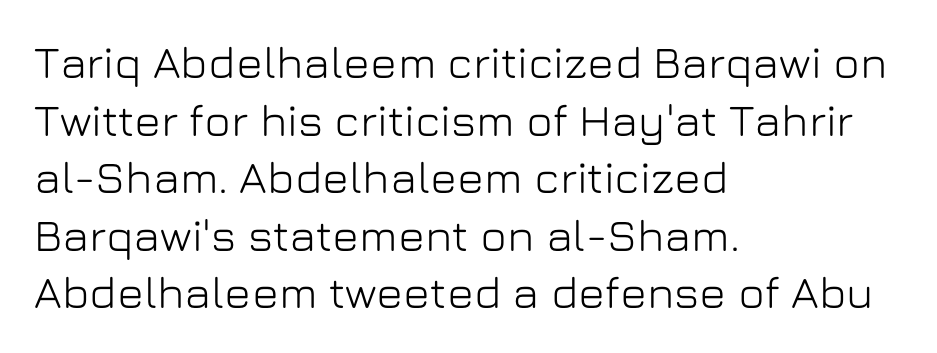
{"serif": "no", "italic": "no", "width": "normal", "stroke_contrast": "low", "x_height": "medium", "monospaced": "no", "underline": "no", "align": "left", "line_spacing": "normal", "line_spacing_ratio": 1.28, "letter_spacing": "normal", "letter_spacing_em": 0.0, "glyph_px": 45}
